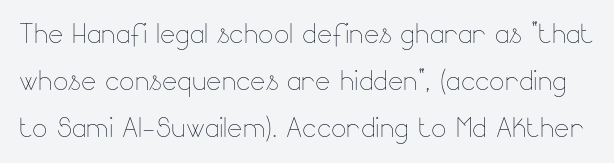
Clear beneath every line of the passage. This sample keeps an unexceptional amount of space between lines. Rendered with straight, roman letterforms. Letter spacing: default.
